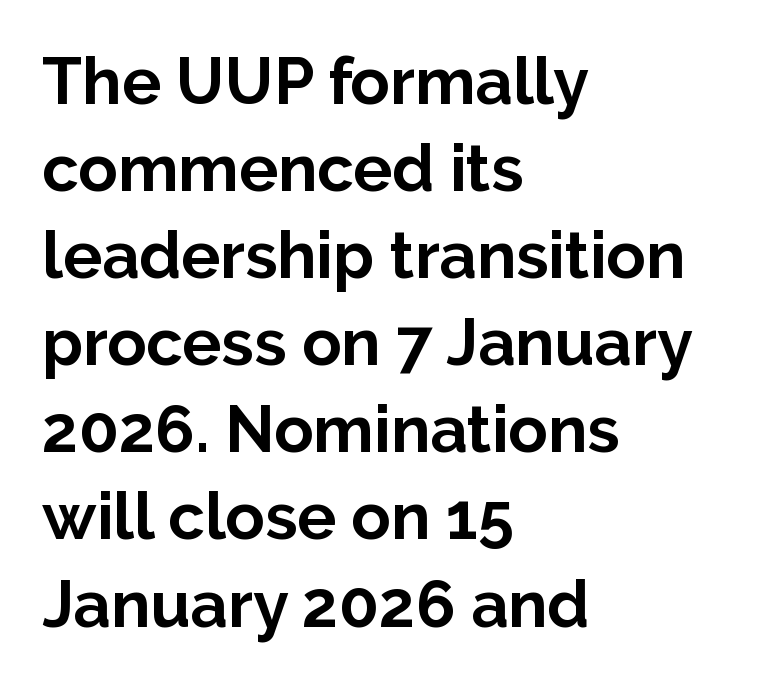
This sample uses an upright cut, with every glyph sitting square on the baseline. Words float on clear page, feet unadorned. Grotesque or geometric, the face here clearly has no serifs. Normally led — the rows are evenly, conventionally spaced. All the whitespace from short lines collects on the right. Observe the ordinary spacing: letters are neighbours, not strangers.
